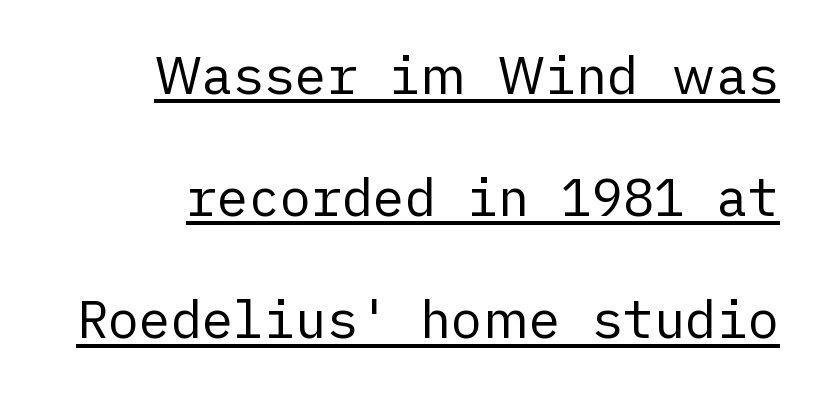
The image shows 52 px regular-weight sans-serif type, upright; set right-aligned, loose line spacing (2.35x), normal letter spacing, underlined; low stroke contrast and a medium x-height.
